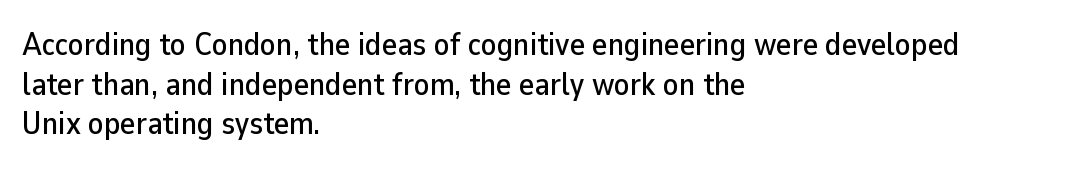
Q: Is the text italic (slanted)? A: No, it is upright.
Q: Is the typeface a serif or a sans-serif typeface? A: Sans-serif.
Q: Is the text underlined? A: No.
Q: How is the paragraph aligned? A: Left-aligned.
Q: Is the spacing between letters normal or unusually wide? A: Normal.
Q: Width (condensed, normal, or wide)? A: Normal.
Q: Stroke contrast? A: Low.
Q: x-height? A: Medium.
Q: Monospaced? A: No.
